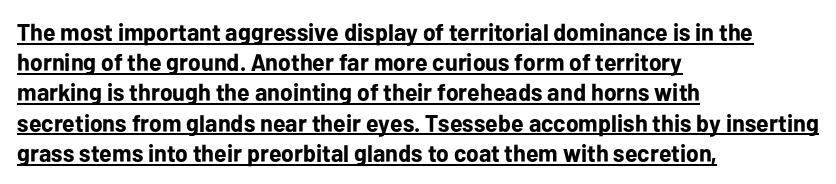
The image shows 24 px bold type, upright; set left-aligned, normal line spacing (1.26x), normal letter spacing, underlined.
